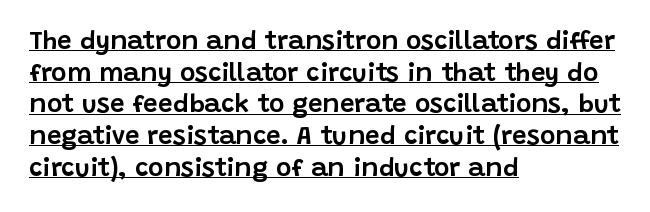
The image shows 26 px text type, upright; set left-aligned, line spacing 1.22x, normal letter spacing, underlined.
